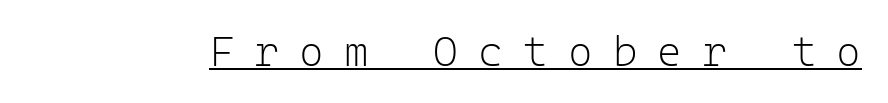
Q: Is the text bold? A: No.
Q: Is the text italic (slanted)? A: No, it is upright.
Q: Is the typeface a serif or a sans-serif typeface? A: Sans-serif.
Q: Is the text underlined? A: Yes.
Q: Is the spacing between letters normal or unusually wide? A: Unusually wide.
Q: Width (condensed, normal, or wide)? A: Normal.
Q: Stroke contrast? A: Low.
Q: x-height? A: Medium.
Q: Monospaced? A: Yes.
